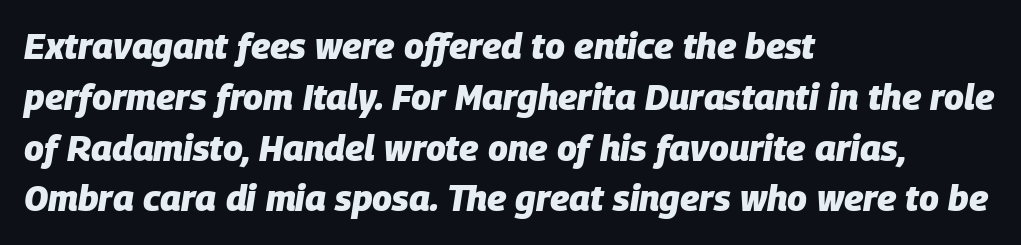
{"italic": "yes", "lean": "right", "slant_degrees": 9, "bold": "yes", "weight": "heavy", "width": "normal", "stroke_contrast": "low", "x_height": "large", "monospaced": "no", "underline": "no", "align": "left", "line_spacing": "normal", "line_spacing_ratio": 1.41, "letter_spacing": "normal", "letter_spacing_em": 0.0, "glyph_px": 36}
